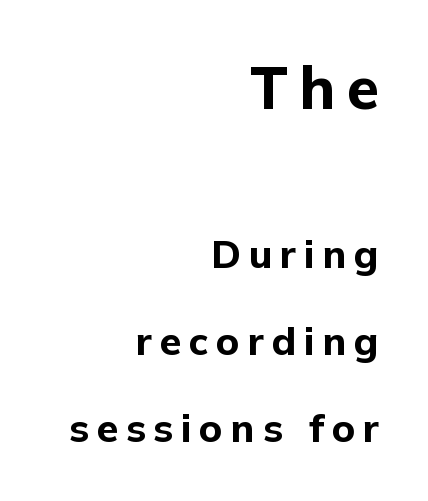
Q: Is the text bold? A: Yes.
Q: Is the text italic (slanted)? A: No, it is upright.
Q: Is the typeface a serif or a sans-serif typeface? A: Sans-serif.
Q: Is the text underlined? A: No.
Q: How is the paragraph aligned? A: Right-aligned.
Q: Is the spacing between letters normal or unusually wide? A: Unusually wide.
Q: Is the spacing between lines tight, normal or loose? A: Loose.
Q: Which block of text is set in a larger size, the first (top) or the second (bottom)? A: The first (top) one.
Q: Width (condensed, normal, or wide)? A: Normal.
Q: Stroke contrast? A: Low.
Q: x-height? A: Medium.
Q: Monospaced? A: No.
